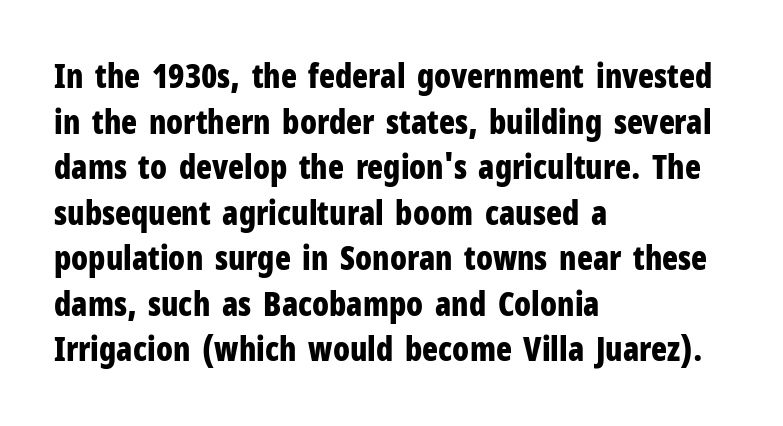
{"serif": "no", "italic": "no", "bold": "yes", "weight": "bold", "width": "condensed", "stroke_contrast": "low", "x_height": "medium", "monospaced": "no", "underline": "no", "align": "left", "line_spacing": "normal", "line_spacing_ratio": 1.38, "letter_spacing": "normal", "letter_spacing_em": 0.0, "glyph_px": 33}
